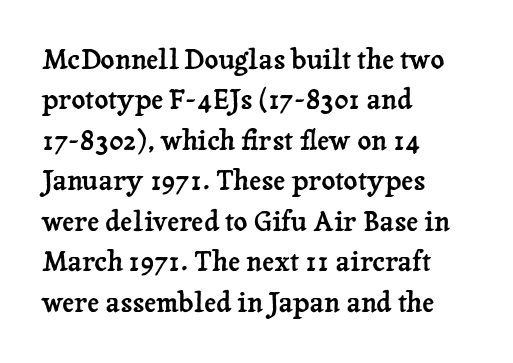
Q: Is the text italic (slanted)? A: No, it is upright.
Q: Is the text underlined? A: No.
Q: How is the paragraph aligned? A: Left-aligned.
Q: Is the spacing between letters normal or unusually wide? A: Normal.
Q: Is the spacing between lines tight, normal or loose? A: Normal.
